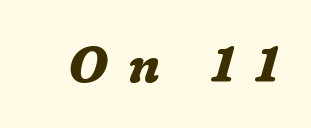
The image shows 50 px bold serif type, italic (leaning right); set unusually wide letter spacing (+0.41 em), not underlined; medium stroke contrast and a medium x-height.
